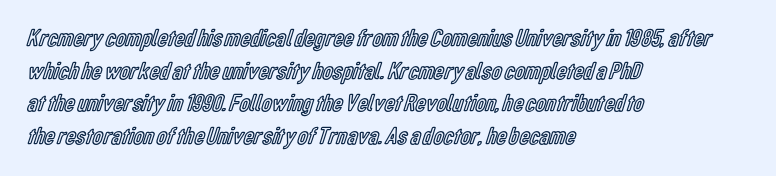
Q: Is the text italic (slanted)? A: Yes.
Q: Is the text underlined? A: No.
Q: How is the paragraph aligned? A: Left-aligned.
Q: Is the spacing between letters normal or unusually wide? A: Normal.
Q: Is the spacing between lines tight, normal or loose? A: Normal.
